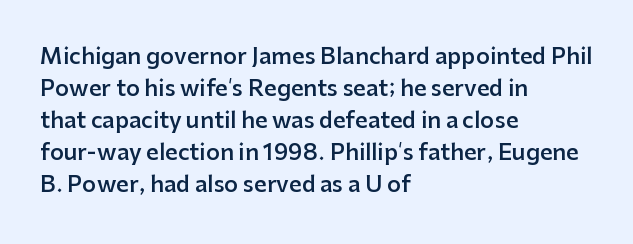
{"italic": "no", "bold": "semi", "underline": "no", "align": "left", "line_spacing": "normal", "line_spacing_ratio": 1.45, "letter_spacing": "normal", "letter_spacing_em": 0.0, "glyph_px": 22}
